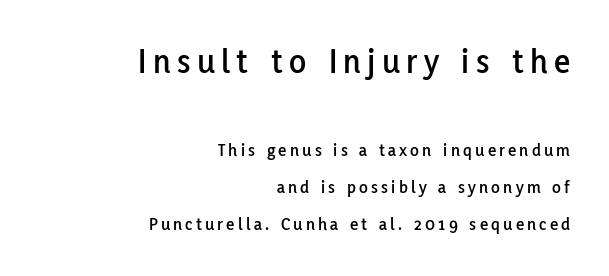
If you drew a line through each stem, it would be perfectly vertical. This sample has the flowing, uneven cadence of proportional lettering. Does the leading feel generous? Absolutely, it's lavish. The glyphs in this specimen are sans serif. Nobody drew a line under any word here.
